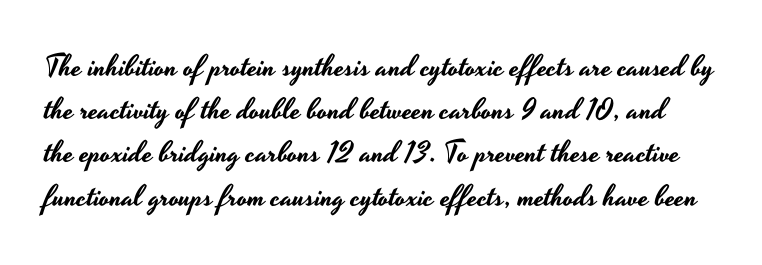
The image shows 30 px wide sans-serif type; set normal line spacing (1.44x), normal letter spacing, not underlined; low stroke contrast and a small x-height.
